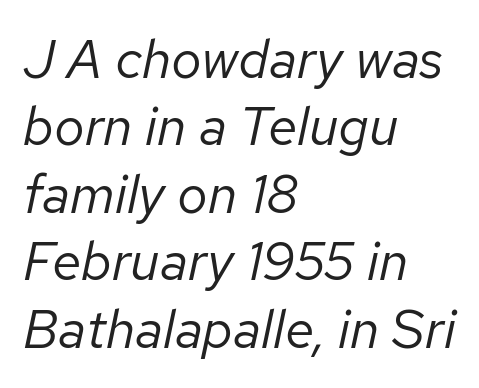
{"italic": "yes", "lean": "right", "slant_degrees": 12, "bold": "no", "weight": "regular", "width": "normal", "stroke_contrast": "low", "x_height": "medium", "monospaced": "no", "underline": "no", "align": "left", "line_spacing": "normal", "line_spacing_ratio": 1.25, "letter_spacing": "normal", "letter_spacing_em": 0.0, "glyph_px": 54}
